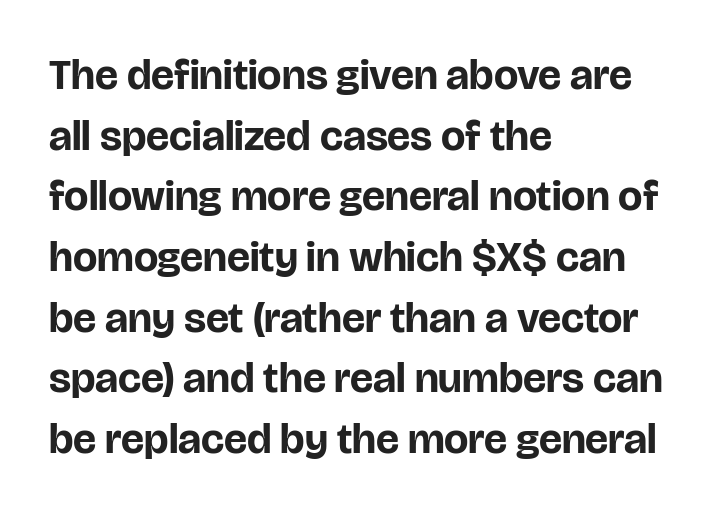
The axis of the letterforms is exactly vertical. Does the type have serifs? No, each stem ends abruptly. A classic flush-left, rag-right setting is used for this passage. A bare baseline throughout the passage. The passage shown is typed in a proportional face where columns would drift.
